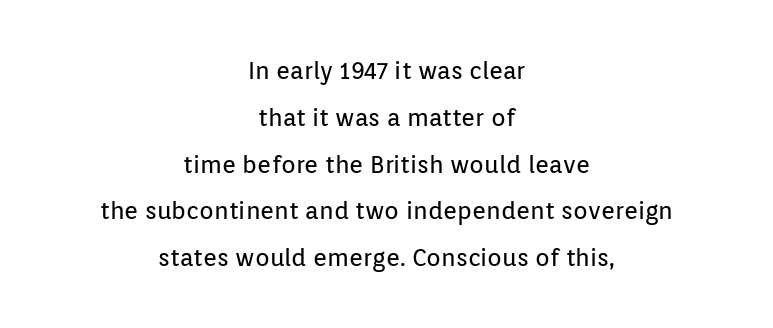
{"italic": "no", "bold": "no", "underline": "no", "align": "center", "line_spacing": "loose", "line_spacing_ratio": 1.95, "letter_spacing": "normal", "letter_spacing_em": 0.0, "glyph_px": 24}
